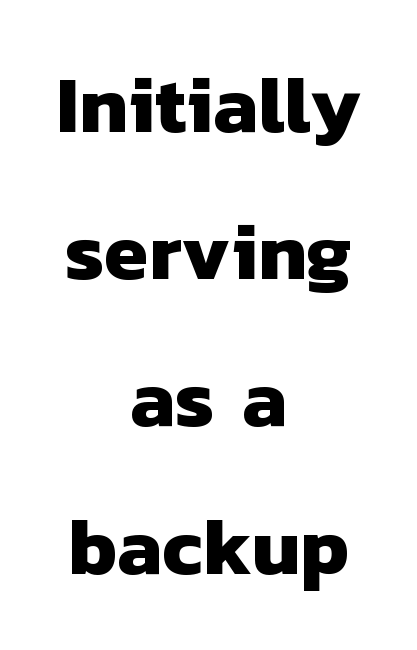
No extra tracking has been applied to these lines. The rendering uses a bold face; every stroke is thick and dark. You can tell from the bare stems that sans-serif type was used. Do the characters align in a grid? No, the font is proportional. Check the space under the baseline: it is left empty. The text block is weighted toward neither margin, spreading evenly from the middle.
